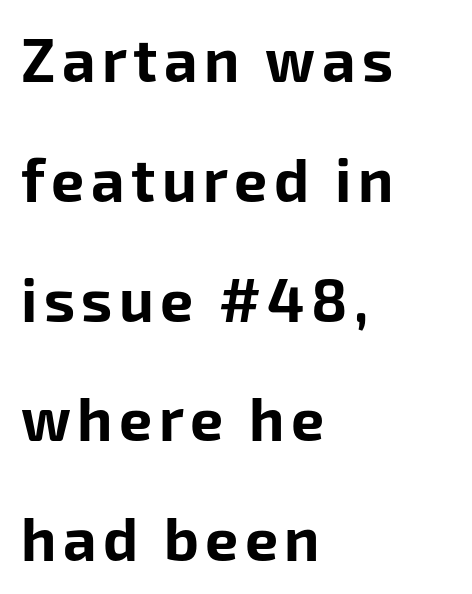
Q: Is the text bold? A: Yes.
Q: Is the text italic (slanted)? A: No, it is upright.
Q: Is the typeface a serif or a sans-serif typeface? A: Sans-serif.
Q: Is the text underlined? A: No.
Q: How is the paragraph aligned? A: Left-aligned.
Q: Is the spacing between lines tight, normal or loose? A: Loose.
Q: Width (condensed, normal, or wide)? A: Normal.
Q: Stroke contrast? A: Low.
Q: x-height? A: Medium.
Q: Monospaced? A: No.
